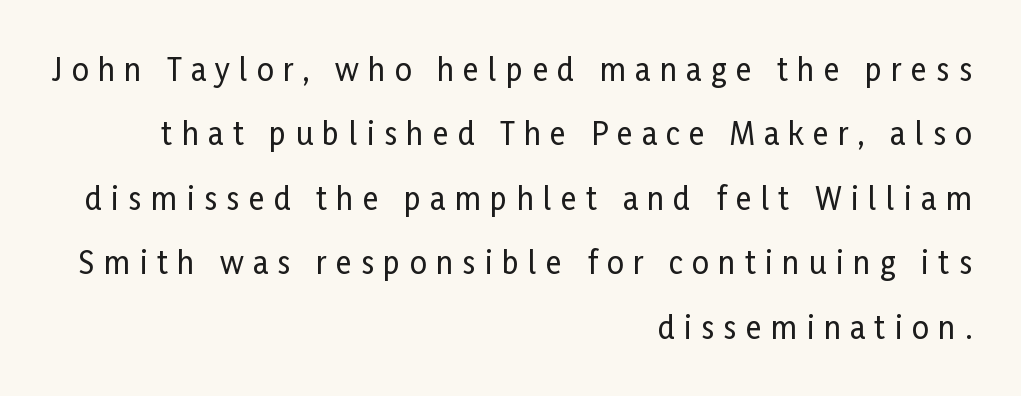
Q: Is the text italic (slanted)? A: No, it is upright.
Q: Is the typeface a serif or a sans-serif typeface? A: Sans-serif.
Q: Is the text underlined? A: No.
Q: How is the paragraph aligned? A: Right-aligned.
Q: Is the spacing between letters normal or unusually wide? A: Unusually wide.
Q: Is the spacing between lines tight, normal or loose? A: Loose.
Q: Width (condensed, normal, or wide)? A: Condensed.
Q: Stroke contrast? A: Low.
Q: x-height? A: Medium.
Q: Monospaced? A: No.
